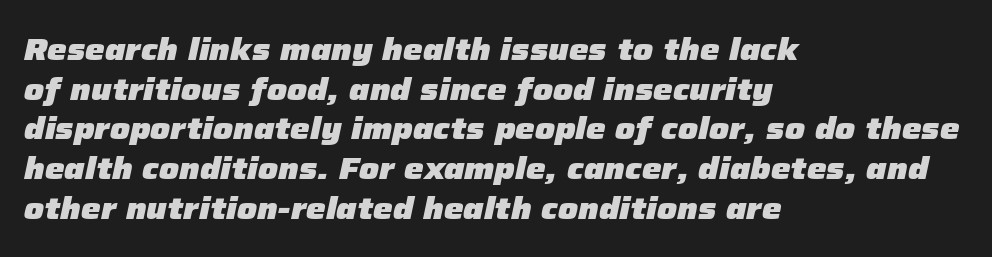
Yep, that's italic — everything's leaning. Spacing verdict: proportional, widths tailored to each character. If you drew a ruler down the left edge, every line would touch it. Summary of vertical rhythm: regular, with standard interline spacing. Words float on clear page, feet unadorned. Stroke thickness is high; the sample reads as a true bold.
